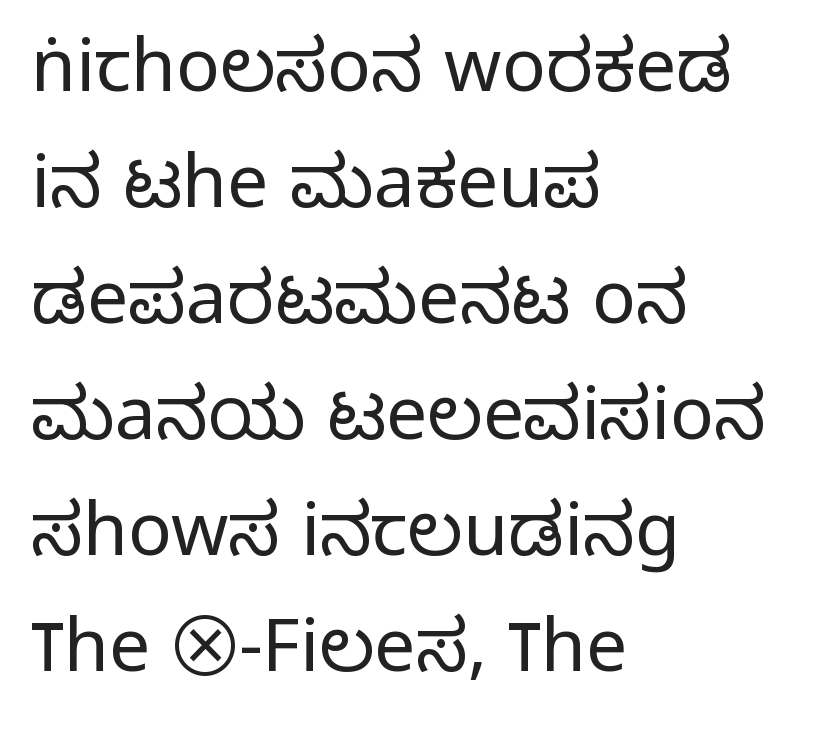
Are there feet on the stems? There aren't — it's a sans. Spacing between characters is what you'd get straight out of the box. A roman cut, with each character standing at attention. Each letter keeps its own natural width here, so spacing adapts to shape. Is there much room between lines? A standard amount, neither cramped nor airy.
